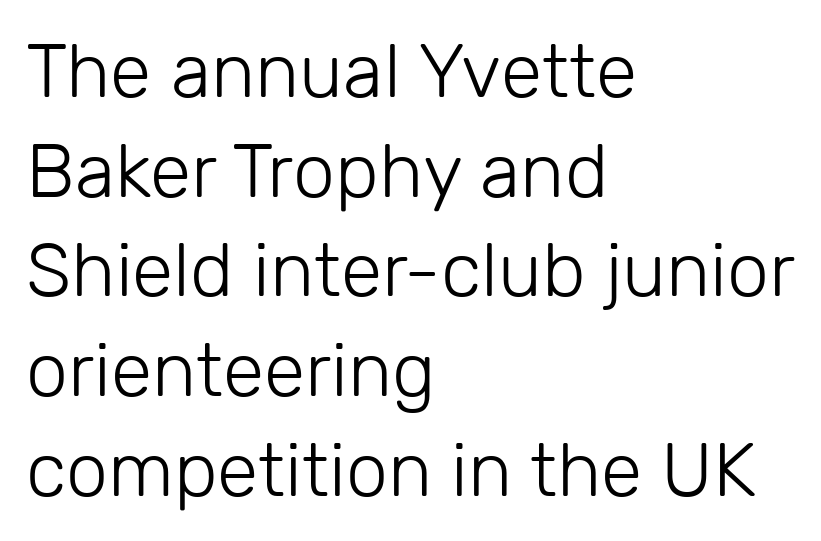
The image shows 75 px light sans-serif type, upright; set left-aligned, normal line spacing (1.33x), normal letter spacing, not underlined; low stroke contrast and a medium x-height.
